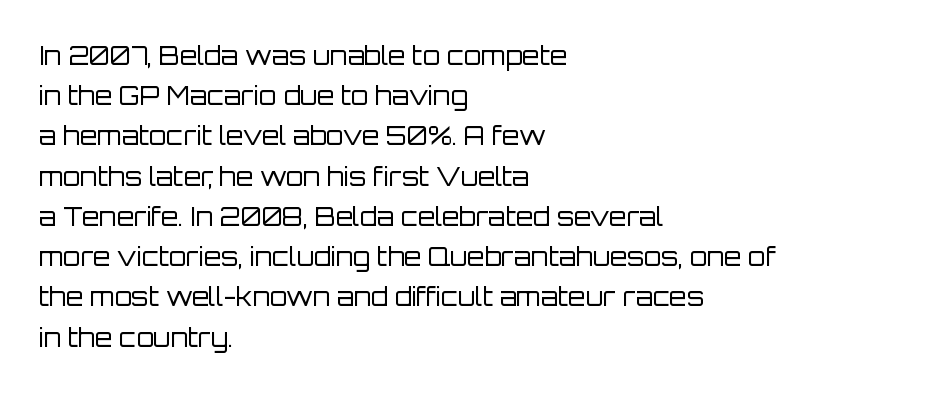
Each word holds together tightly as a unit, with standard inter-letter gaps. Each new line begins a customary step beneath the previous one. The rendering anchors every line to the left-hand side. Summary of weight: not heavy and not bold. The passage shown is not underscored anywhere.
